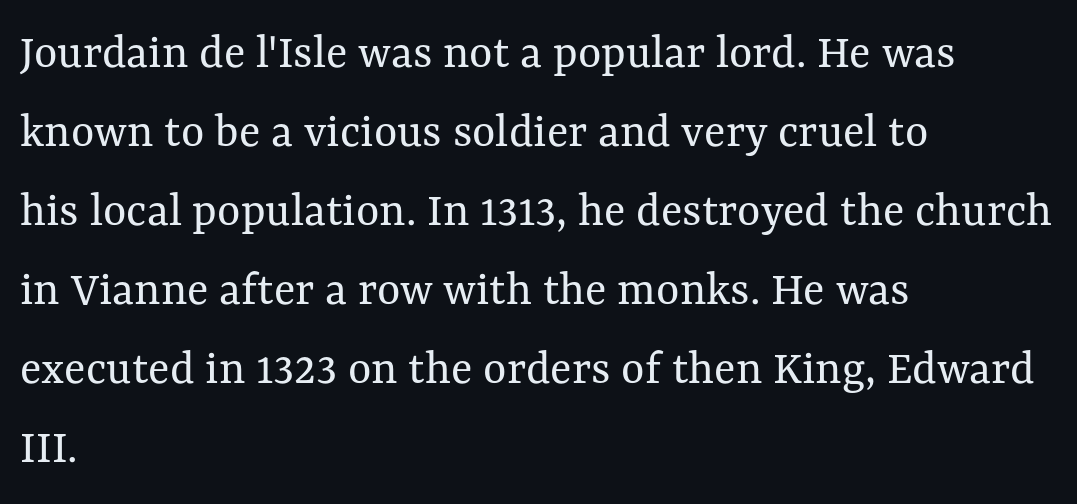
Q: Is the text bold? A: No.
Q: Is the text italic (slanted)? A: No, it is upright.
Q: Is the text underlined? A: No.
Q: How is the paragraph aligned? A: Left-aligned.
Q: Is the spacing between letters normal or unusually wide? A: Normal.
Q: Is the spacing between lines tight, normal or loose? A: Normal.
Q: Width (condensed, normal, or wide)? A: Normal.
Q: Stroke contrast? A: Medium.
Q: x-height? A: Medium.
Q: Monospaced? A: No.
